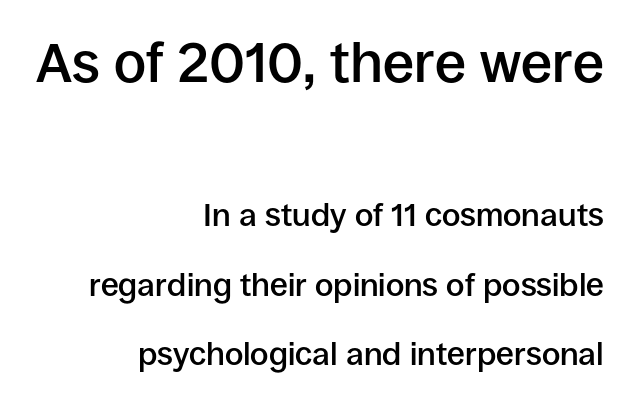
Q: Is the text bold? A: Semi-bold.
Q: Is the text italic (slanted)? A: No, it is upright.
Q: Is the typeface a serif or a sans-serif typeface? A: Sans-serif.
Q: Is the text underlined? A: No.
Q: How is the paragraph aligned? A: Right-aligned.
Q: Is the spacing between letters normal or unusually wide? A: Normal.
Q: Is the spacing between lines tight, normal or loose? A: Loose.
Q: Which block of text is set in a larger size, the first (top) or the second (bottom)? A: The first (top) one.
Q: Width (condensed, normal, or wide)? A: Normal.
Q: Stroke contrast? A: Low.
Q: x-height? A: Large.
Q: Monospaced? A: No.
